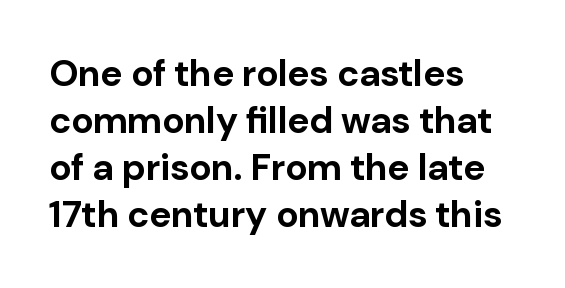
Looks like regular typesetting: each glyph gets only the width it needs. The type family on display is of the sans-serif kind. Quick note: not italic, upright. A normal amount of white space separates one row of letters from the next. The sample has been set heavy, in full bold.
